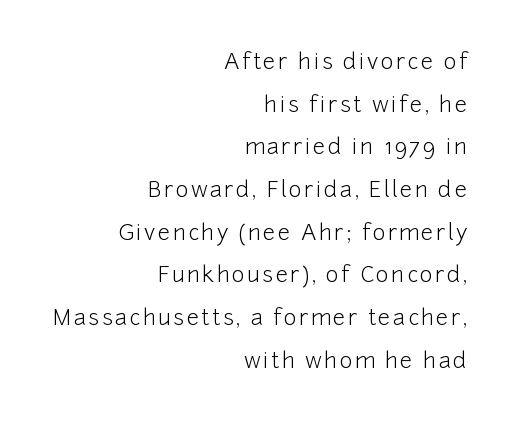
No letter is thick-stroked: the sample isn't bold. These lines were composed using upright roman letters. Compared with typical paragraphs, the rows here are farther apart. This sample is right-justified, so line beginnings fall wherever the words allow. The words here are not underlined.
